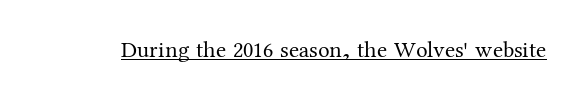
Q: Is the text bold? A: No.
Q: Is the text italic (slanted)? A: No, it is upright.
Q: Is the text underlined? A: Yes.
Q: Is the spacing between letters normal or unusually wide? A: Normal.
